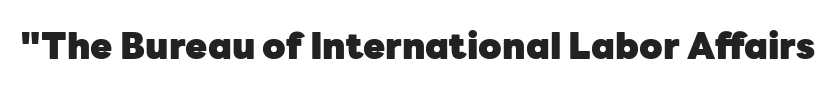
Look at the tracking — it's just the regular setting, nothing added. The strip under each line holds only bare page. Italic? Not at all — the glyphs are vertical. Are there feet on the stems? There aren't — it's a sans. The rendering uses natural spacing where letterforms have individual widths. Strong, thick strokes mark this as bold type.
